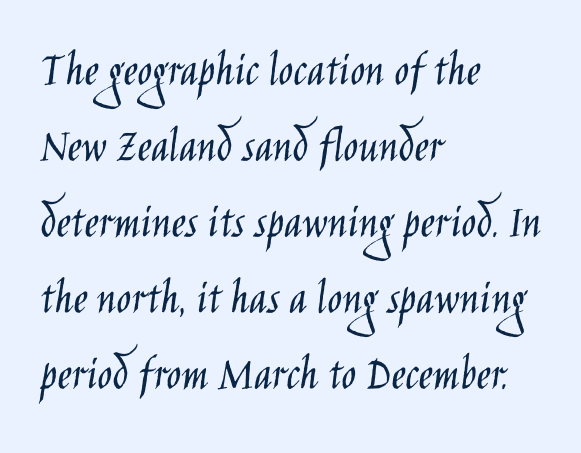
Q: Is the text bold? A: No.
Q: Is the text italic (slanted)? A: Yes.
Q: Is the typeface a serif or a sans-serif typeface? A: Sans-serif.
Q: Is the text underlined? A: No.
Q: How is the paragraph aligned? A: Left-aligned.
Q: Is the spacing between letters normal or unusually wide? A: Normal.
Q: Is the spacing between lines tight, normal or loose? A: Normal.
Q: Width (condensed, normal, or wide)? A: Condensed.
Q: Stroke contrast? A: Low.
Q: x-height? A: Large.
Q: Monospaced? A: No.
